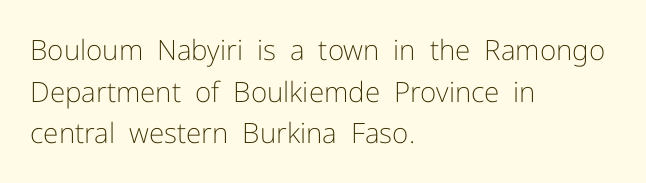
Q: Is the text bold? A: No.
Q: Is the text italic (slanted)? A: No, it is upright.
Q: Is the typeface a serif or a sans-serif typeface? A: Sans-serif.
Q: Is the text underlined? A: No.
Q: How is the paragraph aligned? A: Left-aligned.
Q: Is the spacing between letters normal or unusually wide? A: Normal.
Q: Is the spacing between lines tight, normal or loose? A: Normal.
Q: Width (condensed, normal, or wide)? A: Normal.
Q: Stroke contrast? A: Low.
Q: x-height? A: Medium.
Q: Monospaced? A: No.
